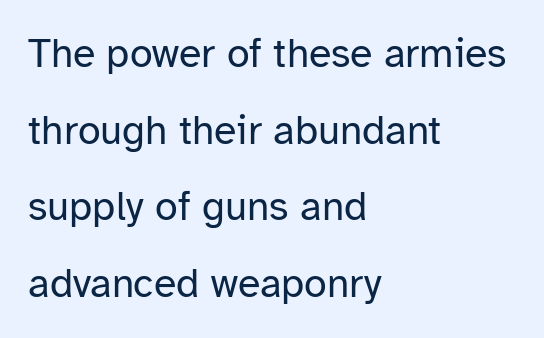
The image shows 41 px regular-weight sans-serif type, upright; set left-aligned, line spacing 1.87x, normal letter spacing, not underlined; low stroke contrast and a medium x-height.
